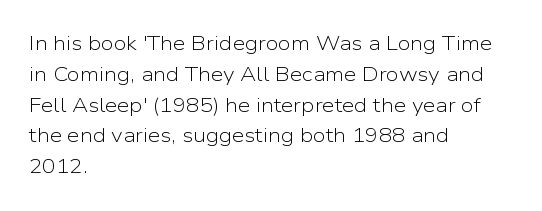
Unmarked baselines from the first word to the last. Between one letter and the next there's only the usual sliver of space. Left-aligned paragraph, ragged on the right. Compared with typical paragraphs, the rows here are spaced about the same. It's the straight-up-and-down kind of type.
